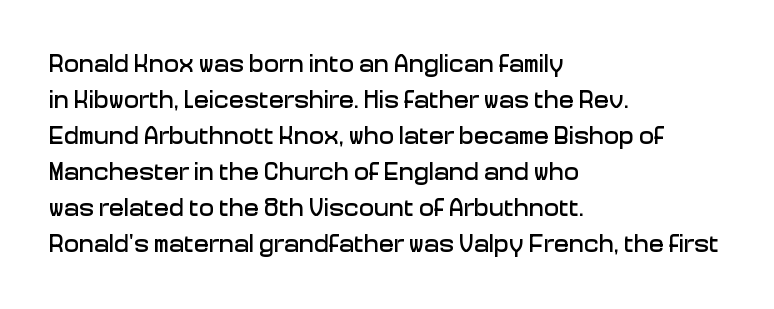
Vertically, the passage feels balanced, rows spaced as you'd expect. Every character sits straight up, as roman type does. A typesetter would call this zero additional tracking. Each line starts at the same left margin while the right side varies. Descenders are the only things crossing below the line.
